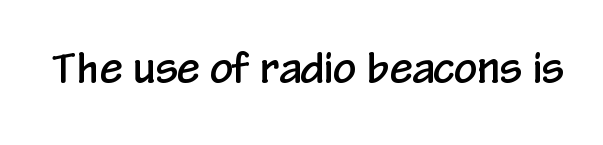
The rendering shows plain stroke endings on the letterforms — a sans-serif design. Anything drawn beneath the words? Only blank space. The tracking reads as untouched default to a designer's eye. It's the straight-up-and-down kind of type. These lines are rendered in a variable-pitch font.
